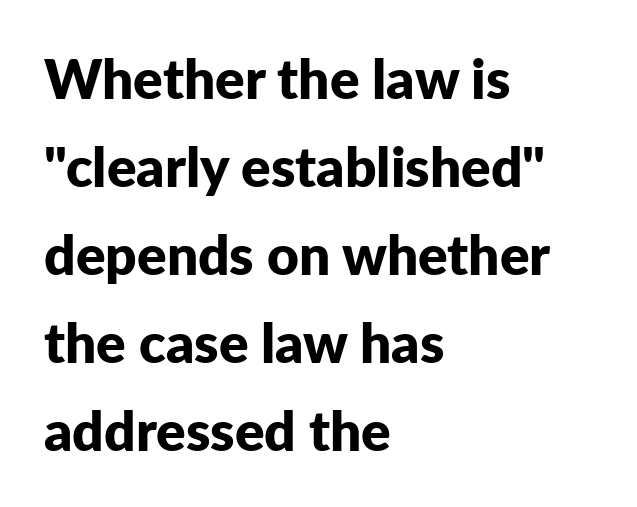
{"serif": "no", "italic": "no", "bold": "yes", "weight": "bold", "width": "normal", "stroke_contrast": "low", "x_height": "medium", "monospaced": "no", "underline": "no", "align": "left", "line_spacing": "normal", "line_spacing_ratio": 1.6, "letter_spacing": "normal", "letter_spacing_em": 0.0, "glyph_px": 55}
